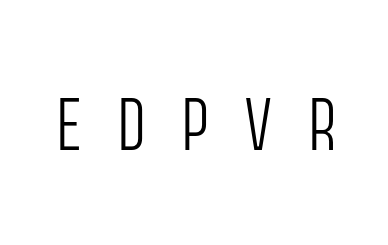
Stroke terminals: plain, sans-serif. Here the designer chose a conventional face with non-uniform glyph widths. A roman cut, with each character standing at attention. The strokes are not fattened; the text isn't bold. The tracking reads as deliberately expanded to a designer's eye.
